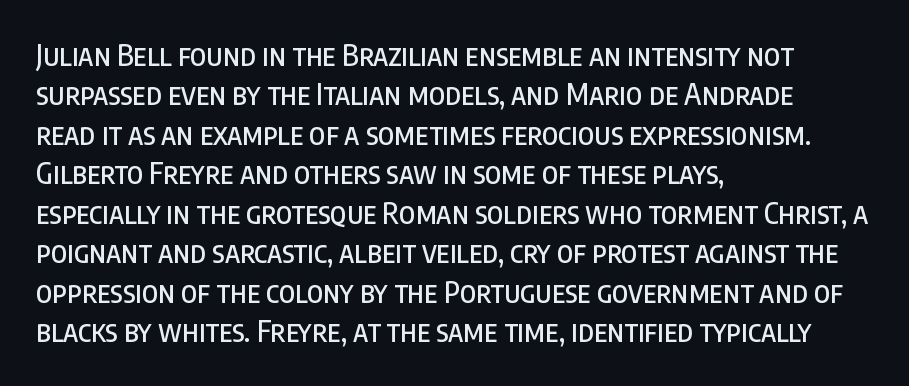
Q: Is the text italic (slanted)? A: No, it is upright.
Q: Is the typeface a serif or a sans-serif typeface? A: Sans-serif.
Q: Is the text underlined? A: No.
Q: How is the paragraph aligned? A: Left-aligned.
Q: Is the spacing between letters normal or unusually wide? A: Normal.
Q: Is the spacing between lines tight, normal or loose? A: Normal.
Q: Width (condensed, normal, or wide)? A: Condensed.
Q: Stroke contrast? A: Low.
Q: x-height? A: Large.
Q: Monospaced? A: No.
